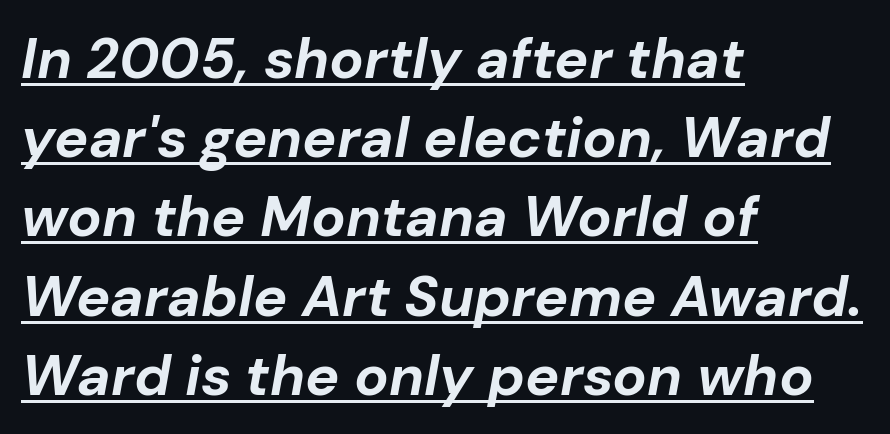
{"italic": "yes", "lean": "right", "slant_degrees": 10, "bold": "yes", "weight": "bold", "width": "normal", "stroke_contrast": "low", "x_height": "medium", "monospaced": "no", "underline": "yes", "align": "left", "line_spacing": "normal", "line_spacing_ratio": 1.39, "letter_spacing": "normal", "letter_spacing_em": 0.0, "glyph_px": 57}
